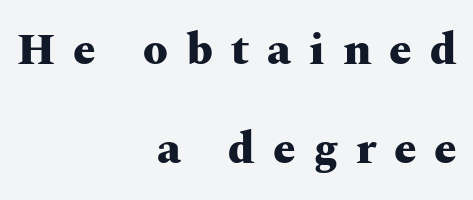
The image shows 45 px heavy, wide serif type, upright; set right-aligned, loose line spacing (2.2x), unusually wide letter spacing (+0.4 em), not underlined; medium stroke contrast and a medium x-height.
